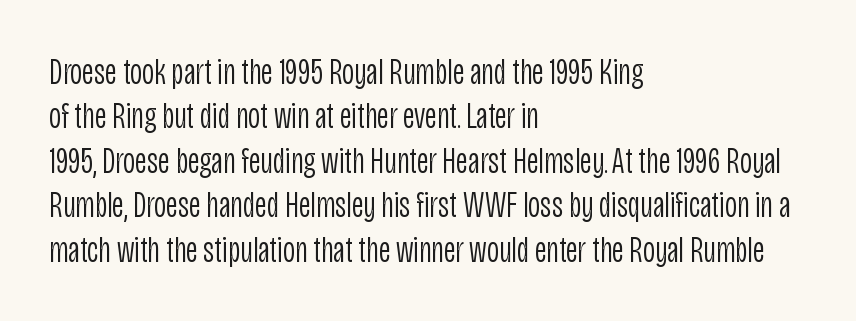
{"serif": "no", "italic": "no", "bold": "no", "weight": "light", "width": "condensed", "stroke_contrast": "low", "x_height": "large", "monospaced": "no", "underline": "no", "align": "left", "line_spacing_ratio": 1.2, "letter_spacing": "normal", "letter_spacing_em": 0.0, "glyph_px": 37}
